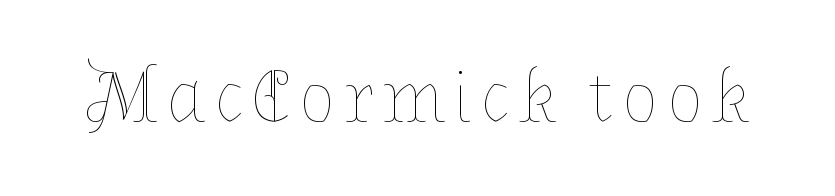
A clean baseline with only descenders dipping below it. A roman cut, with each character standing at attention. Do the characters align in a grid? No, the font is proportional. The face looks like a standard text weight, possibly lighter.
